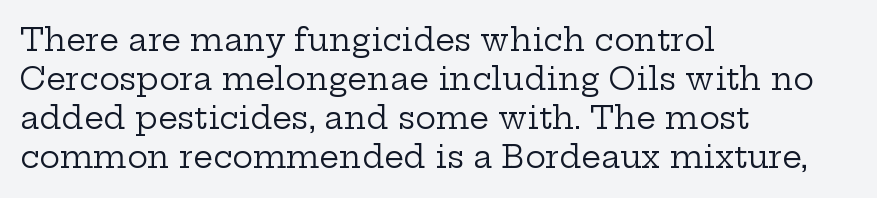
Q: Is the text bold? A: No.
Q: Is the text italic (slanted)? A: No, it is upright.
Q: Is the typeface a serif or a sans-serif typeface? A: Serif.
Q: Is the text underlined? A: No.
Q: How is the paragraph aligned? A: Left-aligned.
Q: Is the spacing between letters normal or unusually wide? A: Normal.
Q: Is the spacing between lines tight, normal or loose? A: Normal.
Q: Width (condensed, normal, or wide)? A: Wide.
Q: Stroke contrast? A: Low.
Q: x-height? A: Medium.
Q: Monospaced? A: No.
